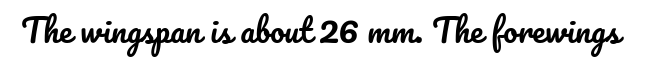
Is this a fixed-width face? No — the glyphs have proportional, varying widths. The rendering keeps characters at their native spacing. Beneath every word, the page is bare.
